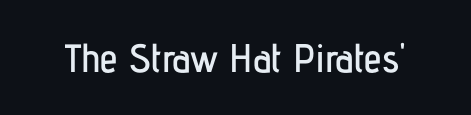
{"serif": "no", "italic": "no", "width": "condensed", "stroke_contrast": "low", "x_height": "medium", "monospaced": "no", "underline": "no", "letter_spacing": "normal", "letter_spacing_em": 0.0, "glyph_px": 40}
